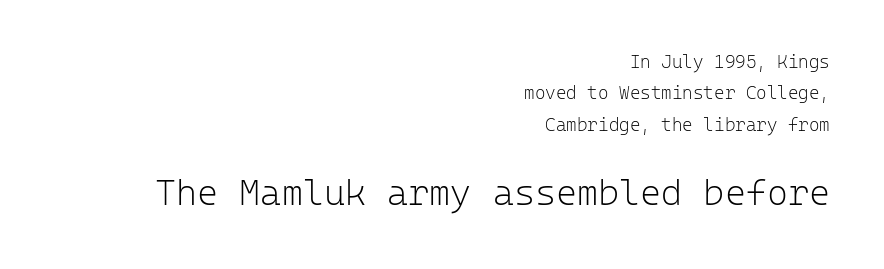
{"serif": "no", "italic": "no", "bold": "no", "weight": "light", "width": "normal", "stroke_contrast": "low", "x_height": "medium", "monospaced": "yes", "underline": "no", "align": "right", "line_spacing_ratio": 1.75, "letter_spacing": "normal", "letter_spacing_em": 0.0, "larger_block": "second", "size_ratio": 2.0, "glyph_px": 36}
